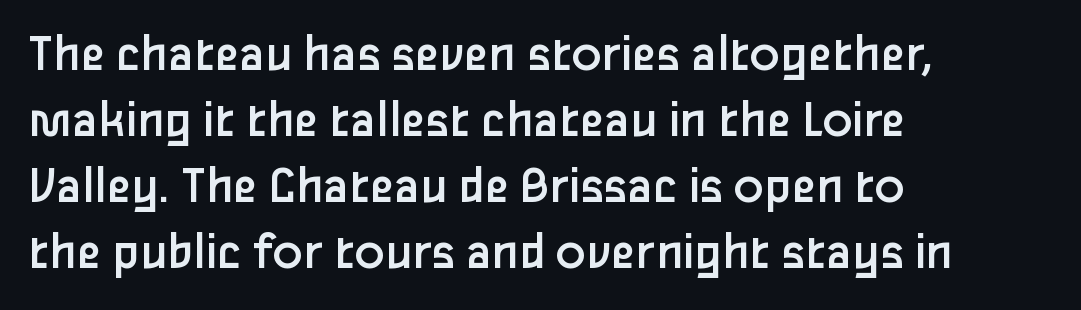
Q: Is the text bold? A: No.
Q: Is the text italic (slanted)? A: No, it is upright.
Q: Is the typeface a serif or a sans-serif typeface? A: Sans-serif.
Q: Is the text underlined? A: No.
Q: How is the paragraph aligned? A: Left-aligned.
Q: Is the spacing between letters normal or unusually wide? A: Normal.
Q: Width (condensed, normal, or wide)? A: Normal.
Q: Stroke contrast? A: Low.
Q: x-height? A: Medium.
Q: Monospaced? A: No.
